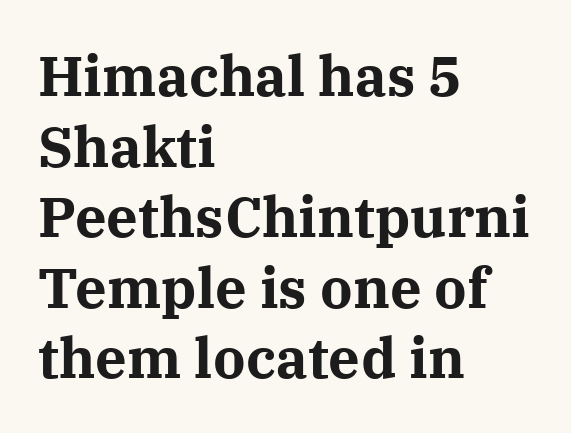
The image shows 56 px bold serif type, upright; set left-aligned, normal line spacing (1.26x), normal letter spacing, not underlined; medium stroke contrast and a medium x-height.
